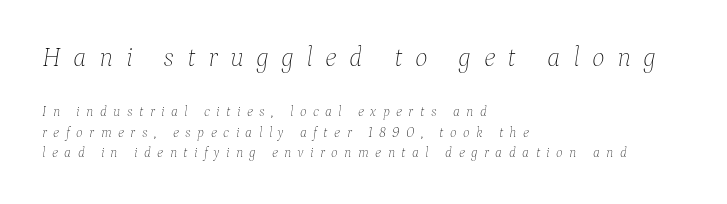
The passage shown begins with its larger block and ends with its smaller one. Rule under the text: the space is simply empty. Alignment: flush left. Honestly, the row spacing looks completely unremarkable. Quick note: italic. Weight class: somewhere from thin through regular.
